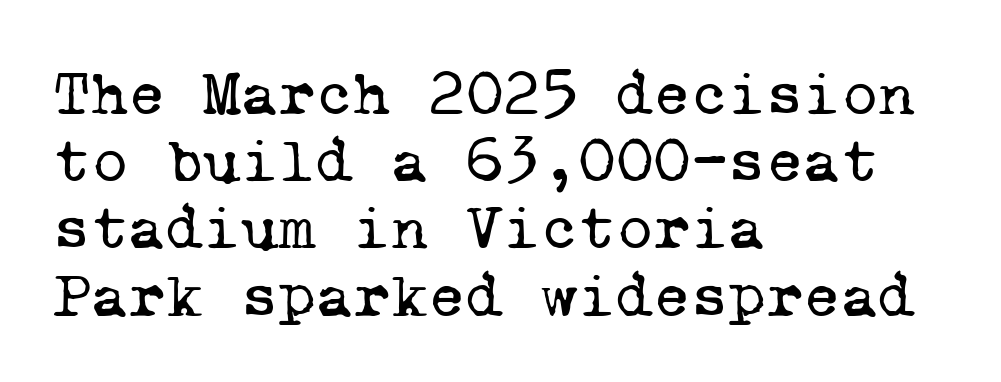
The image shows 64 px regular-weight serif type, monospaced; set left-aligned, tight line spacing (1.05x), normal letter spacing, not underlined; low stroke contrast and a medium x-height.
